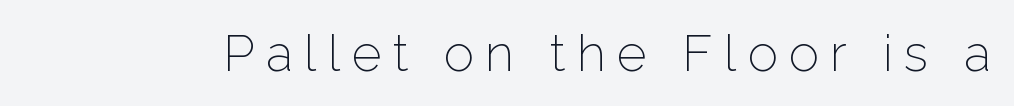
The type sits square on the baseline with zero lean. Serif or sans? Sans — the stroke terminals are bare. Each letter keeps its own natural width here, so spacing adapts to shape. The passage shown is not bold in any degree. Underlining? Definitely not there. The letters are spread apart with noticeably loose tracking.
